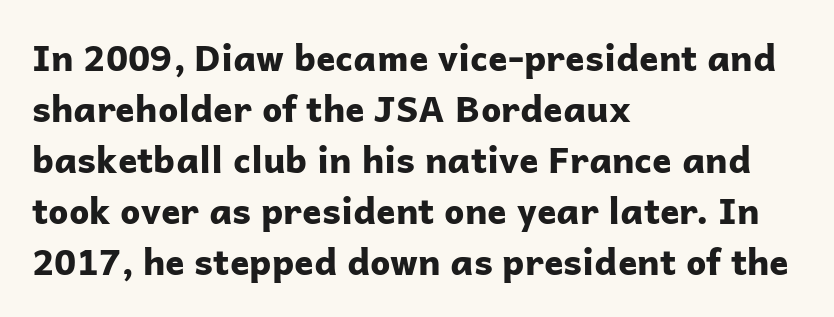
The image shows 36 px bold sans-serif type, upright; set left-aligned, normal line spacing (1.42x), normal letter spacing, not underlined; low stroke contrast and a medium x-height.
